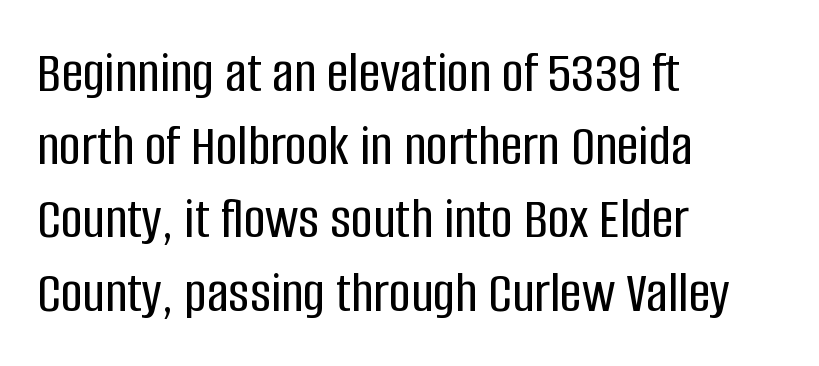
The image shows 60 px condensed sans-serif type, upright; set left-aligned, line spacing 1.22x, normal letter spacing, not underlined; low stroke contrast and a large x-height.
